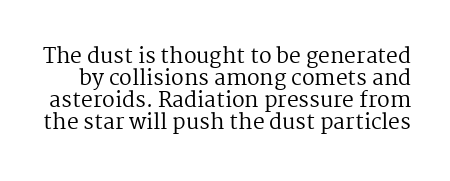
The image shows 21 px text type, upright; set tight line spacing (1.05x), normal letter spacing, not underlined.
